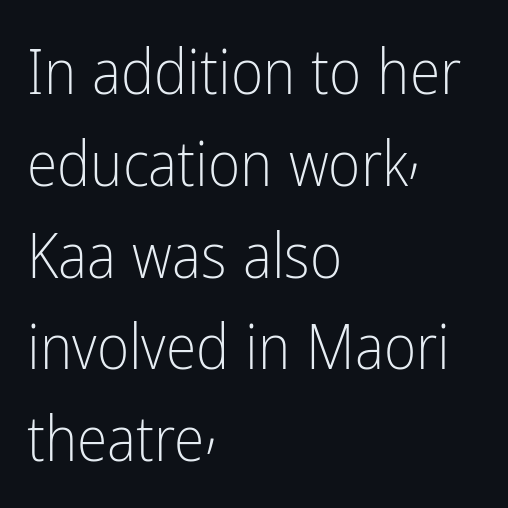
{"serif": "no", "italic": "no", "bold": "no", "weight": "light", "width": "condensed", "stroke_contrast": "low", "x_height": "medium", "monospaced": "no", "underline": "no", "align": "left", "line_spacing": "normal", "line_spacing_ratio": 1.48, "letter_spacing": "normal", "letter_spacing_em": 0.0, "glyph_px": 62}
